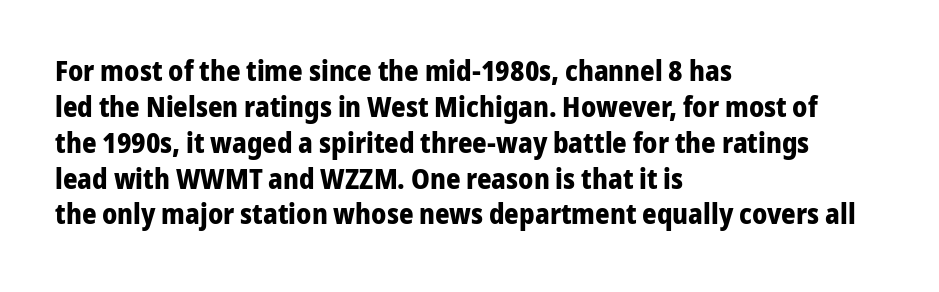
{"serif": "no", "italic": "no", "bold": "yes", "weight": "bold", "width": "normal", "stroke_contrast": "low", "x_height": "medium", "monospaced": "no", "underline": "no", "align": "left", "line_spacing": "normal", "line_spacing_ratio": 1.28, "letter_spacing": "normal", "letter_spacing_em": 0.0, "glyph_px": 28}
